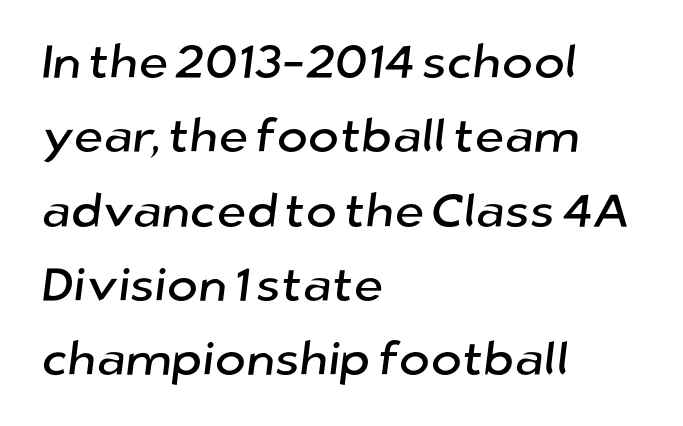
You can tell from the bare stems that sans-serif type was used. Words appear dense and cohesive because spacing is normal. The leading is moderate, giving the passage an even texture. A typesetter would call this proportional, since set widths differ per character. Caption: multi-line text, flush left, ragged right. The words here are not underlined.
